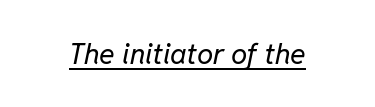
{"italic": "yes", "lean": "right", "slant_degrees": 11, "bold": "no", "weight": "regular", "width": "normal", "stroke_contrast": "low", "x_height": "medium", "monospaced": "no", "underline": "yes", "letter_spacing": "normal", "letter_spacing_em": 0.0, "glyph_px": 29}
